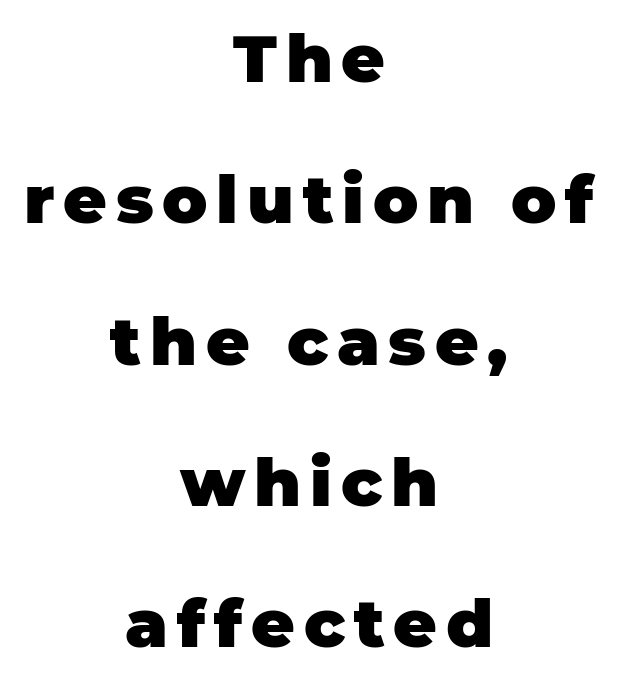
{"serif": "no", "italic": "no", "bold": "yes", "weight": "heavy", "width": "normal", "stroke_contrast": "low", "x_height": "large", "monospaced": "no", "underline": "no", "align": "center", "line_spacing": "loose", "line_spacing_ratio": 2.11, "glyph_px": 67}
